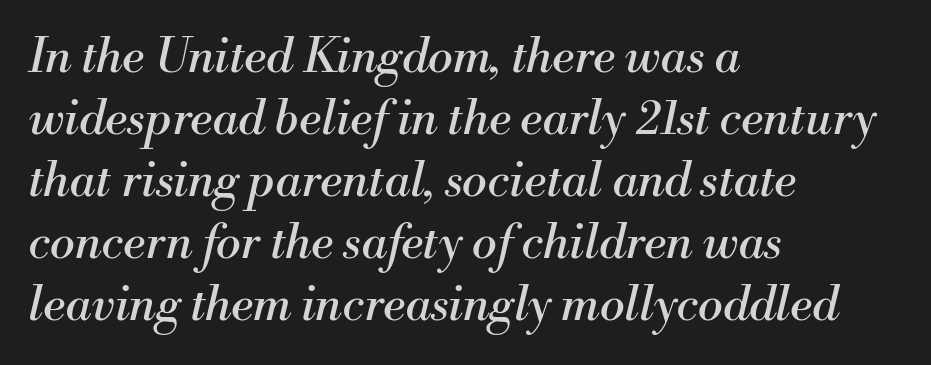
Q: Is the text bold? A: No.
Q: Is the text italic (slanted)? A: Yes, it leans right by about 13 degrees.
Q: Is the typeface a serif or a sans-serif typeface? A: Serif.
Q: Is the text underlined? A: No.
Q: How is the paragraph aligned? A: Left-aligned.
Q: Is the spacing between letters normal or unusually wide? A: Normal.
Q: Is the spacing between lines tight, normal or loose? A: Normal.
Q: Width (condensed, normal, or wide)? A: Normal.
Q: Stroke contrast? A: Medium.
Q: x-height? A: Small.
Q: Monospaced? A: No.
